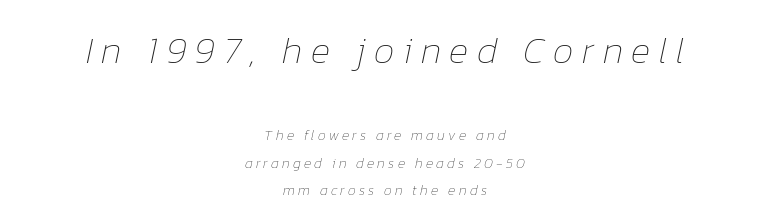
Q: Is the text bold? A: No.
Q: Is the text italic (slanted)? A: Yes, it leans right by about 12 degrees.
Q: Is the text underlined? A: No.
Q: How is the paragraph aligned? A: Centered.
Q: Is the spacing between letters normal or unusually wide? A: Unusually wide.
Q: Is the spacing between lines tight, normal or loose? A: Loose.
Q: Which block of text is set in a larger size, the first (top) or the second (bottom)? A: The first (top) one.
Q: Width (condensed, normal, or wide)? A: Normal.
Q: Stroke contrast? A: Low.
Q: x-height? A: Medium.
Q: Monospaced? A: No.
